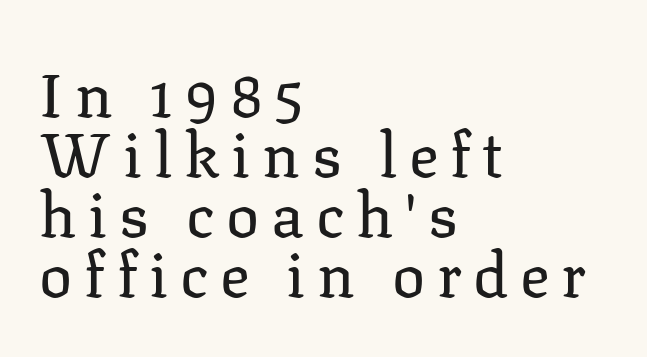
The image shows 62 px regular-weight serif type, upright; set left-aligned, tight line spacing (0.97x), not underlined; low stroke contrast and a medium x-height.
